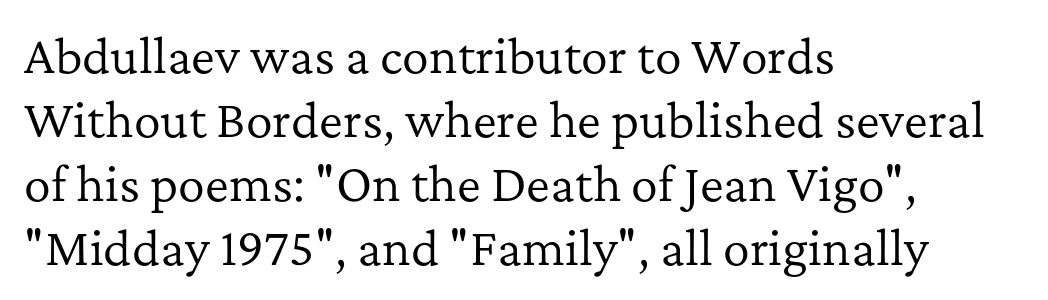
{"serif": "yes", "italic": "no", "bold": "no", "weight": "regular", "width": "normal", "stroke_contrast": "low", "x_height": "medium", "monospaced": "no", "underline": "no", "align": "left", "line_spacing": "normal", "line_spacing_ratio": 1.42, "letter_spacing": "normal", "letter_spacing_em": 0.0, "glyph_px": 45}
